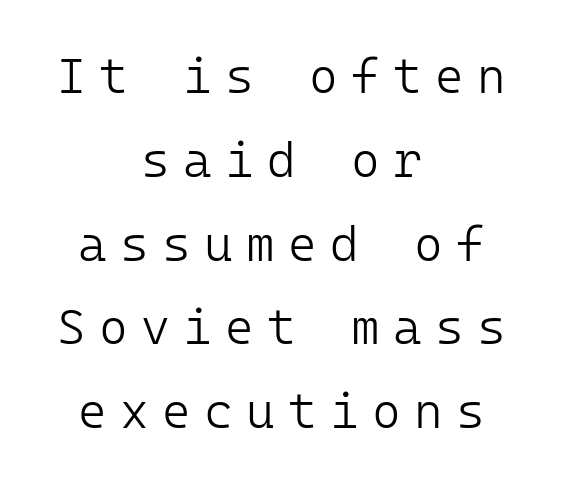
Q: Is the text bold? A: No.
Q: Is the text italic (slanted)? A: No, it is upright.
Q: Is the typeface a serif or a sans-serif typeface? A: Sans-serif.
Q: Is the text underlined? A: No.
Q: How is the paragraph aligned? A: Centered.
Q: Is the spacing between letters normal or unusually wide? A: Unusually wide.
Q: Width (condensed, normal, or wide)? A: Normal.
Q: Stroke contrast? A: Low.
Q: x-height? A: Medium.
Q: Monospaced? A: Yes.
